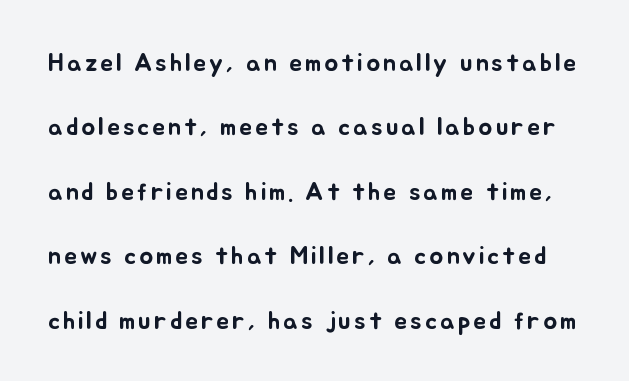
{"italic": "no", "underline": "no", "line_spacing": "loose", "line_spacing_ratio": 2.48, "glyph_px": 26}
